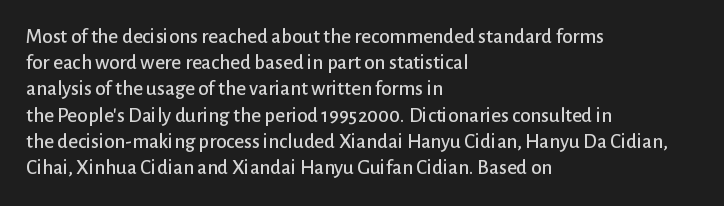
Q: Is the text italic (slanted)? A: No, it is upright.
Q: Is the text underlined? A: No.
Q: How is the paragraph aligned? A: Left-aligned.
Q: Is the spacing between letters normal or unusually wide? A: Normal.
Q: Is the spacing between lines tight, normal or loose? A: Normal.
